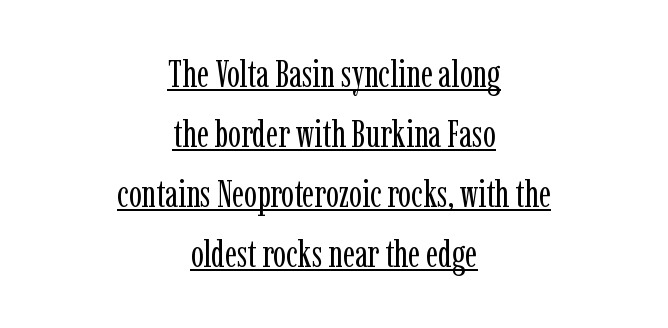
Q: Is the text bold? A: No.
Q: Is the text italic (slanted)? A: No, it is upright.
Q: Is the typeface a serif or a sans-serif typeface? A: Serif.
Q: Is the text underlined? A: Yes.
Q: How is the paragraph aligned? A: Centered.
Q: Is the spacing between letters normal or unusually wide? A: Normal.
Q: Is the spacing between lines tight, normal or loose? A: Normal.
Q: Width (condensed, normal, or wide)? A: Condensed.
Q: Stroke contrast? A: Low.
Q: x-height? A: Medium.
Q: Monospaced? A: No.
